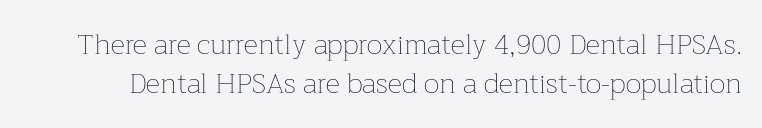
The image shows 28 px thin type, upright; set normal line spacing (1.39x), normal letter spacing, not underlined; low stroke contrast and a medium x-height.
